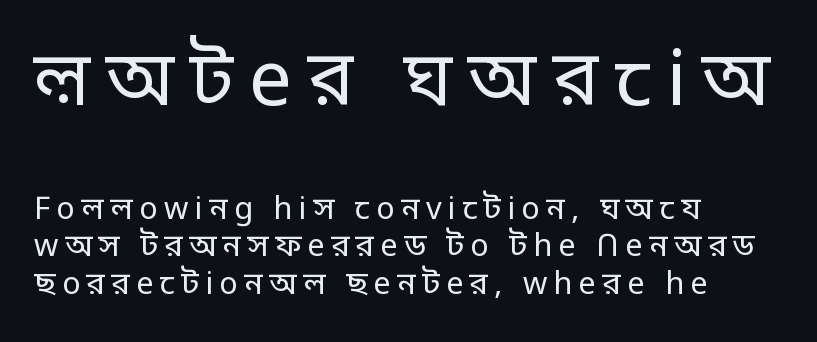
Ordinary non-slanted type is in use. Weight: regular or lighter. Large over small — that's the arrangement of the two blocks here. Look at the bottom of the vertical strokes: they stop flat, with no serifs.
